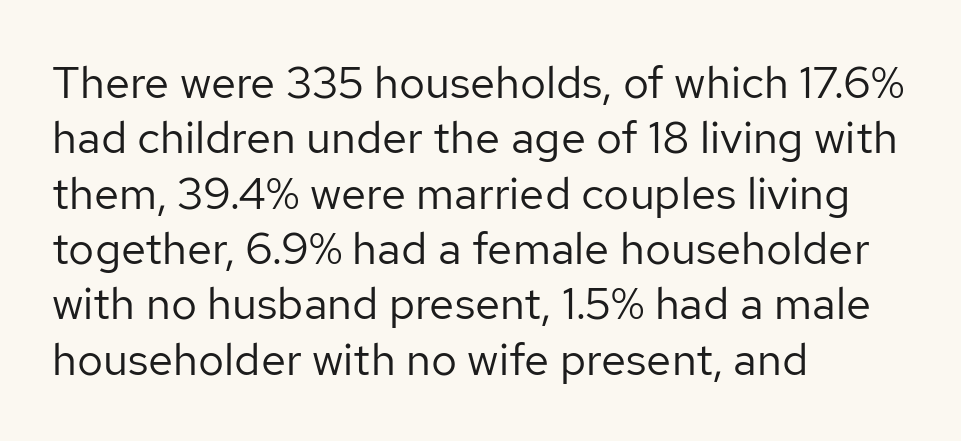
The image shows 45 px regular-weight sans-serif type, upright; set left-aligned, line spacing 1.23x, normal letter spacing, not underlined; low stroke contrast and a medium x-height.
